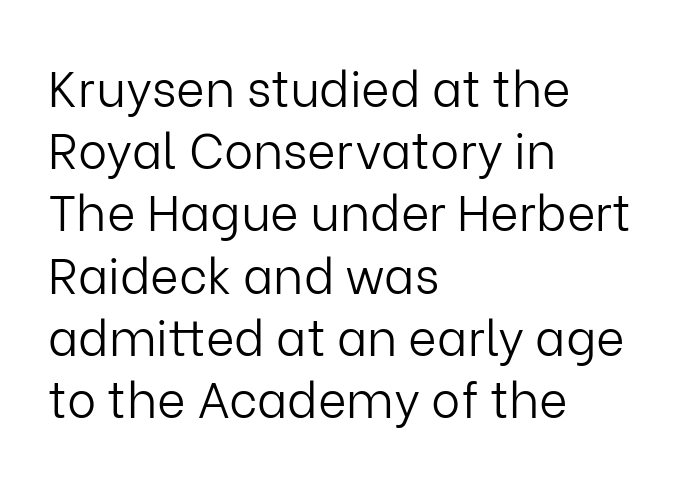
The image shows 49 px light sans-serif type, upright; set left-aligned, normal line spacing (1.27x), normal letter spacing, not underlined; low stroke contrast and a medium x-height.
